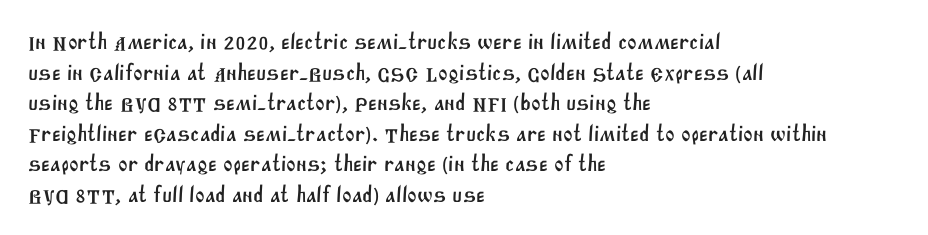
Q: Is the text underlined? A: No.
Q: How is the paragraph aligned? A: Left-aligned.
Q: Is the spacing between letters normal or unusually wide? A: Normal.
Q: Is the spacing between lines tight, normal or loose? A: Normal.
